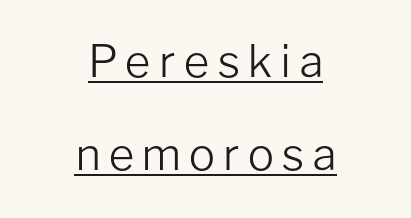
Q: Is the text bold? A: No.
Q: Is the text italic (slanted)? A: No, it is upright.
Q: Is the typeface a serif or a sans-serif typeface? A: Sans-serif.
Q: Is the text underlined? A: Yes.
Q: How is the paragraph aligned? A: Centered.
Q: Is the spacing between lines tight, normal or loose? A: Loose.
Q: Width (condensed, normal, or wide)? A: Normal.
Q: Stroke contrast? A: Low.
Q: x-height? A: Medium.
Q: Monospaced? A: No.
